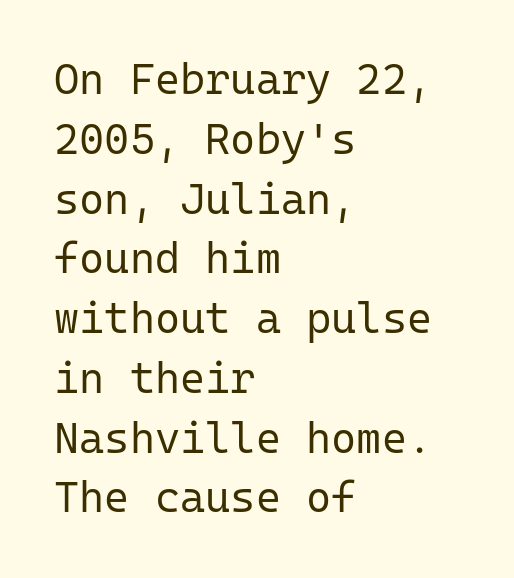
{"serif": "no", "italic": "no", "bold": "no", "weight": "regular", "width": "normal", "stroke_contrast": "low", "x_height": "medium", "monospaced": "yes", "underline": "no", "align": "left", "line_spacing": "normal", "line_spacing_ratio": 1.39, "letter_spacing": "normal", "letter_spacing_em": 0.0, "glyph_px": 43}
